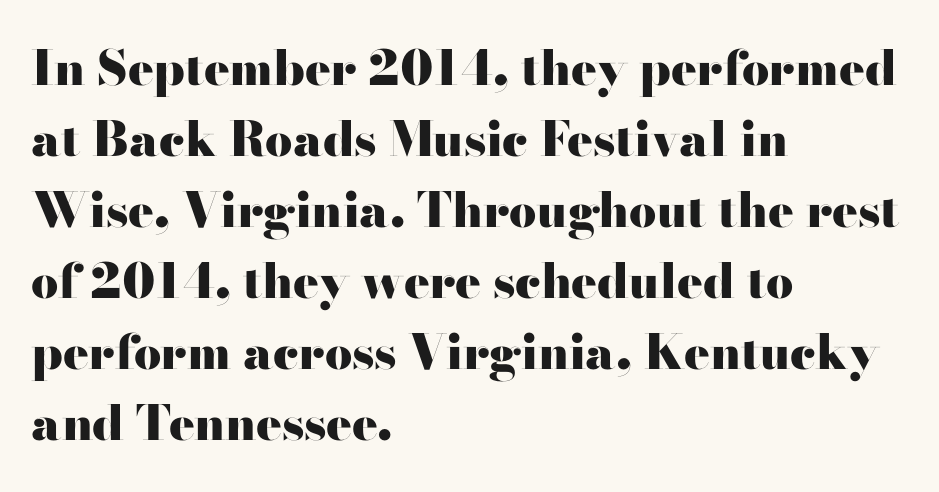
Q: Is the text bold? A: Yes.
Q: Is the text italic (slanted)? A: No, it is upright.
Q: Is the typeface a serif or a sans-serif typeface? A: Serif.
Q: Is the text underlined? A: No.
Q: How is the paragraph aligned? A: Left-aligned.
Q: Is the spacing between letters normal or unusually wide? A: Normal.
Q: Is the spacing between lines tight, normal or loose? A: Normal.
Q: Width (condensed, normal, or wide)? A: Wide.
Q: Stroke contrast? A: High.
Q: x-height? A: Small.
Q: Monospaced? A: No.
